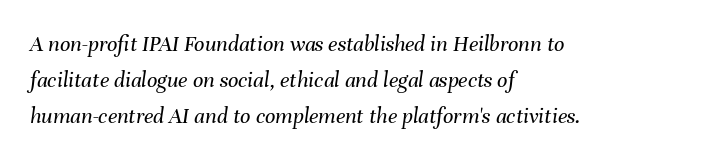
Q: Is the text bold? A: No.
Q: Is the text italic (slanted)? A: Yes, it leans right by about 8 degrees.
Q: Is the text underlined? A: No.
Q: How is the paragraph aligned? A: Left-aligned.
Q: Is the spacing between letters normal or unusually wide? A: Normal.
Q: Is the spacing between lines tight, normal or loose? A: Normal.
